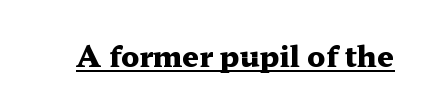
Nothing unusual about the tracking: characters are spaced as the font intends. Emphasis is given by a line drawn under the lettering. The font is running at its bold setting. Letterform terminals end in serifs throughout the passage. Designer's note — italics off, roman on.
